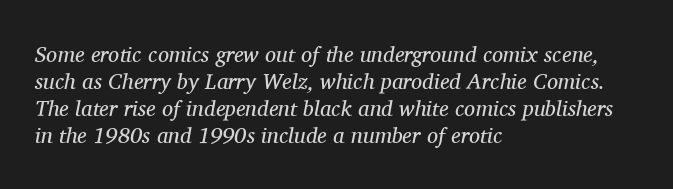
Q: Is the text bold? A: No.
Q: Is the text italic (slanted)? A: Yes, it leans right by about 11 degrees.
Q: Is the text underlined? A: No.
Q: How is the paragraph aligned? A: Left-aligned.
Q: Is the spacing between letters normal or unusually wide? A: Normal.
